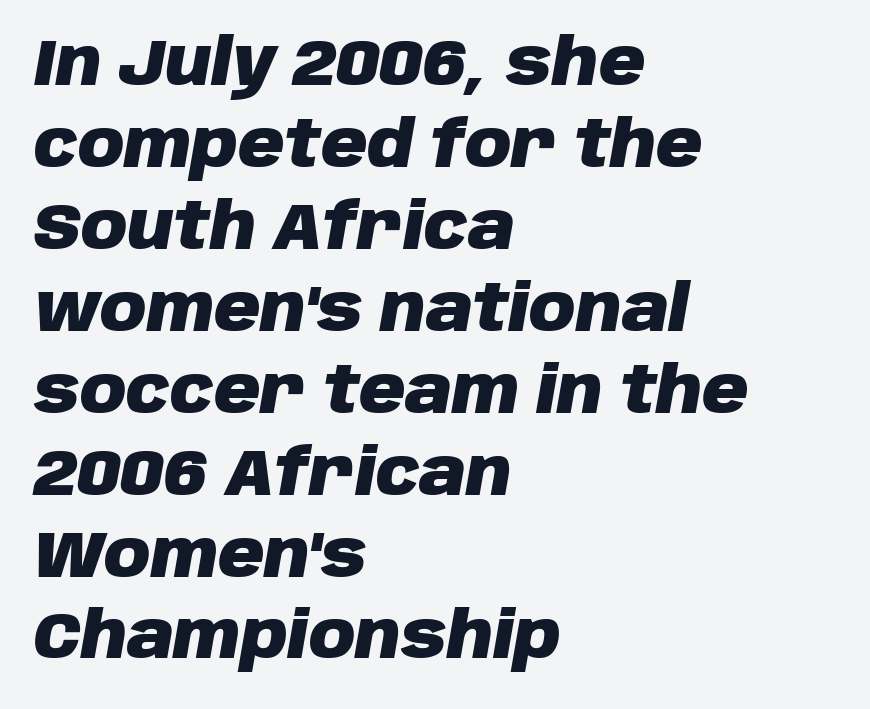
Default kerning and tracking; the words read as compact shapes. If you measured baseline to baseline, you'd find a middling distance. In CSS terms this would be text-align: left. Clear beneath every line of the passage. The passage shown is typed in a proportional face where columns would drift.
